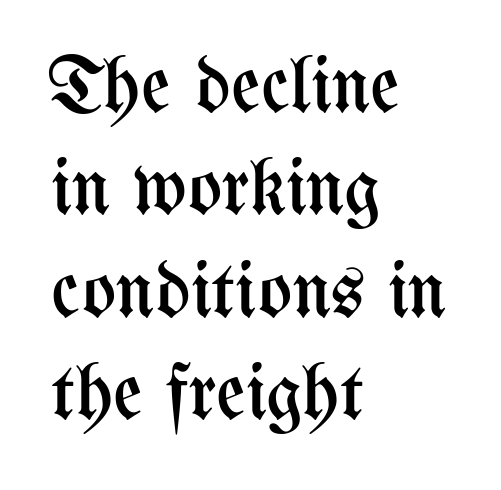
The image shows 80 px regular-weight, condensed type, upright; set left-aligned, normal line spacing (1.28x), normal letter spacing, not underlined; medium stroke contrast and a medium x-height.
